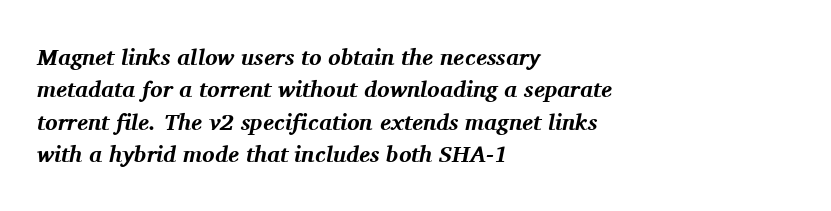
Q: Is the text bold? A: Yes.
Q: Is the text italic (slanted)? A: Yes, it leans right by about 11 degrees.
Q: Is the text underlined? A: No.
Q: How is the paragraph aligned? A: Left-aligned.
Q: Is the spacing between letters normal or unusually wide? A: Normal.
Q: Is the spacing between lines tight, normal or loose? A: Normal.
